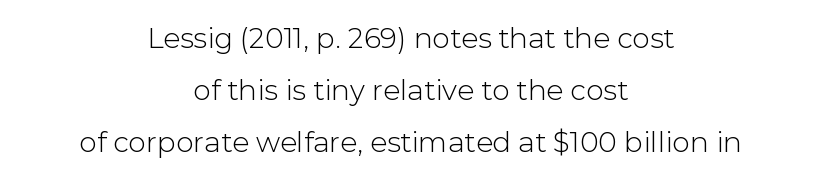
Q: Is the text italic (slanted)? A: No, it is upright.
Q: Is the typeface a serif or a sans-serif typeface? A: Sans-serif.
Q: Is the text underlined? A: No.
Q: How is the paragraph aligned? A: Centered.
Q: Is the spacing between letters normal or unusually wide? A: Normal.
Q: Width (condensed, normal, or wide)? A: Normal.
Q: Stroke contrast? A: Low.
Q: x-height? A: Medium.
Q: Monospaced? A: No.
